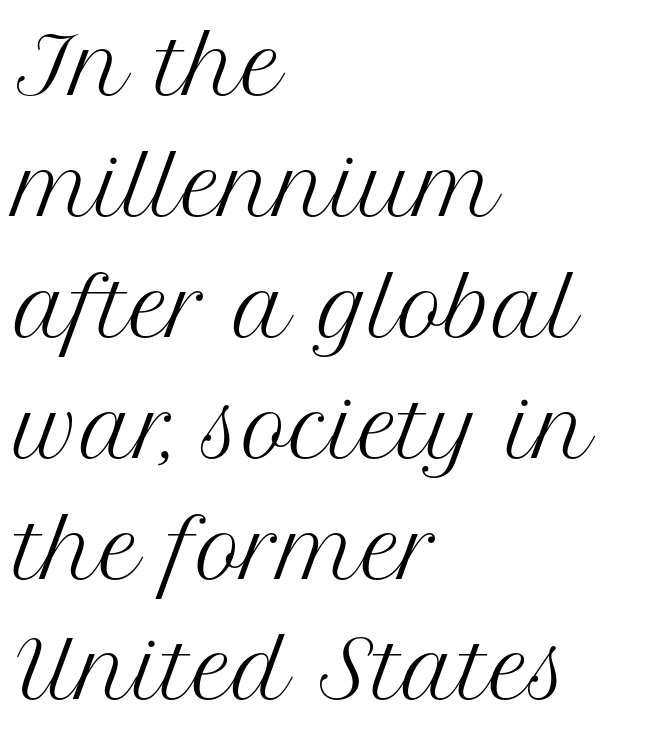
Q: Is the text bold? A: No.
Q: Is the text italic (slanted)? A: Yes.
Q: Is the typeface a serif or a sans-serif typeface? A: Serif.
Q: Is the text underlined? A: No.
Q: How is the paragraph aligned? A: Left-aligned.
Q: Is the spacing between letters normal or unusually wide? A: Normal.
Q: Is the spacing between lines tight, normal or loose? A: Normal.
Q: Width (condensed, normal, or wide)? A: Normal.
Q: Stroke contrast? A: Medium.
Q: x-height? A: Medium.
Q: Monospaced? A: No.
